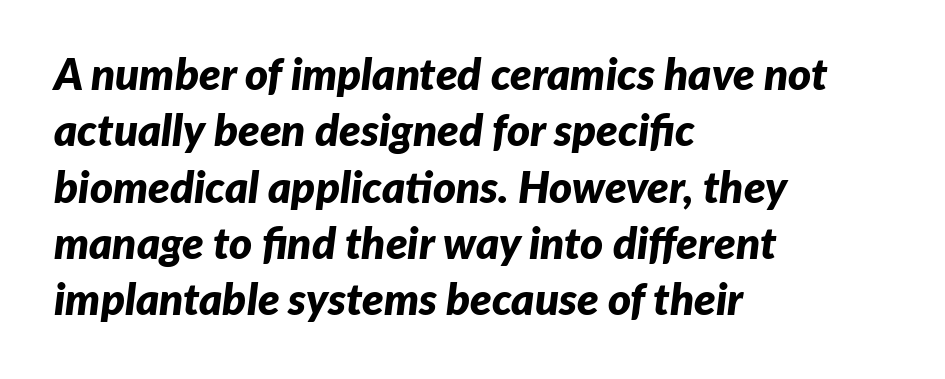
The compositor pushed each line to the left boundary. Weight check: bold — yes, fully. Leading matches the norm, producing a regular column. You could not count columns in this text — the font is proportionally spaced. Nothing unusual about the tracking: characters are spaced as the font intends. You can tell it's italic because the verticals aren't actually vertical.
